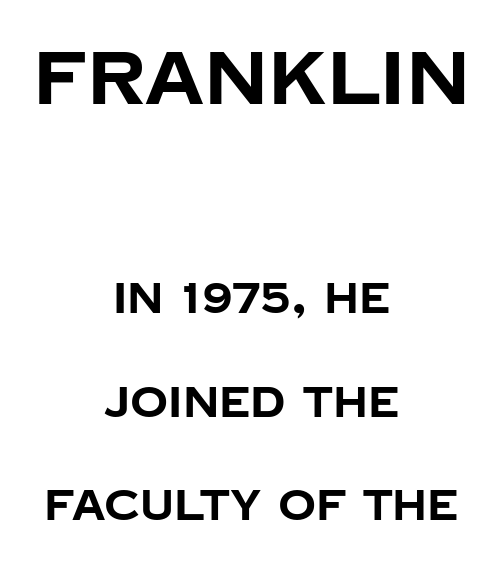
A typesetter would call this proportional, since set widths differ per character. Both edges are ragged and mirror each other, which tells us the setting is centered. A bare baseline throughout the passage. The font is running at its bold setting. It's the straight-up-and-down kind of type. The earlier block is typeset at a bigger size than the later block.
